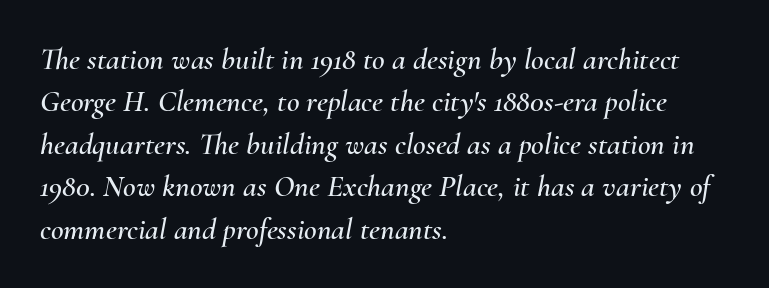
Notice how the stems are inclined rather than vertical — that's the hallmark of italics. Unmarked baselines from the first word to the last. Do the characters align in a grid? No, the font is proportional. Notice how descenders clear the ascenders below comfortably — that's standard leading. This rendering leaves character spacing at its baseline value. The lines are quadded left.
